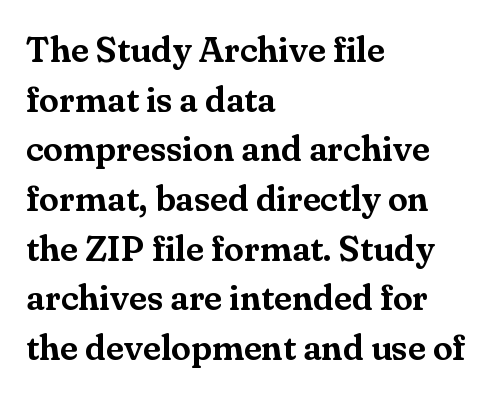
The image shows 36 px serif type, upright; set left-aligned, normal line spacing (1.38x), normal letter spacing, not underlined; medium stroke contrast and a small x-height.
